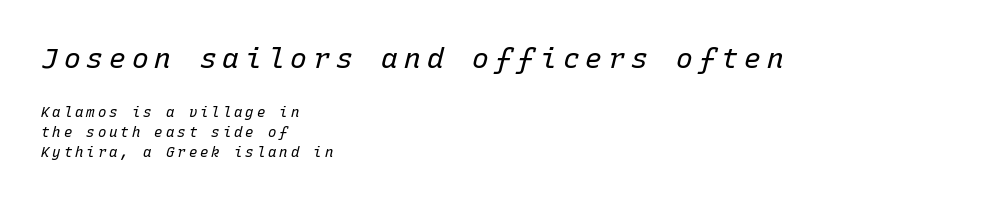
The image shows 28 px regular-weight type, italic (leaning right), monospaced; set left-aligned, normal line spacing (1.42x), unusually wide letter spacing (+0.21 em), not underlined; the first (top) block is 2.0x larger; low stroke contrast and a medium x-height.
